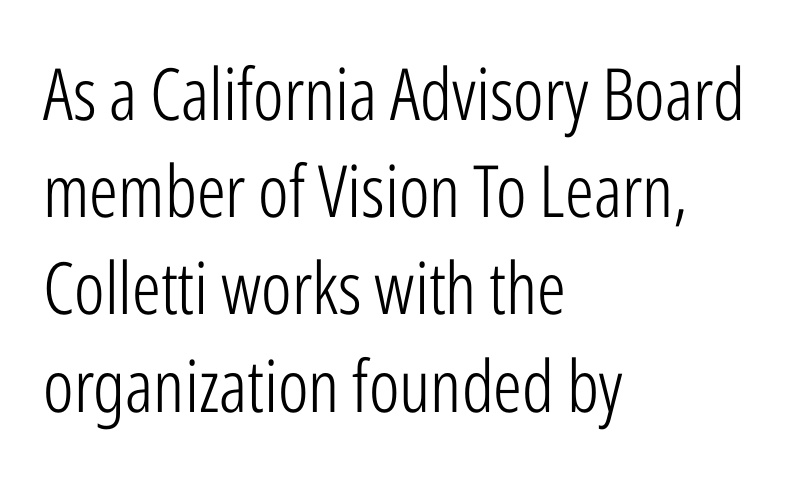
{"serif": "no", "italic": "no", "bold": "no", "weight": "light", "width": "condensed", "stroke_contrast": "low", "x_height": "medium", "monospaced": "no", "underline": "no", "align": "left", "line_spacing": "normal", "line_spacing_ratio": 1.35, "letter_spacing": "normal", "letter_spacing_em": 0.0, "glyph_px": 72}
